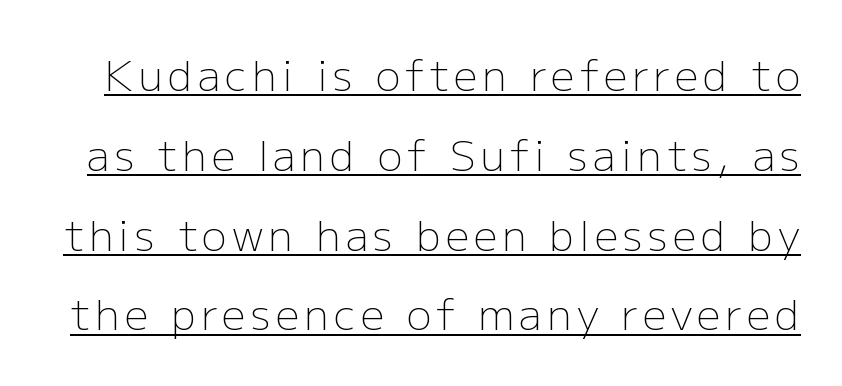
The image shows 42 px light sans-serif type, upright; set loose line spacing (1.9x), underlined; low stroke contrast and a medium x-height.
